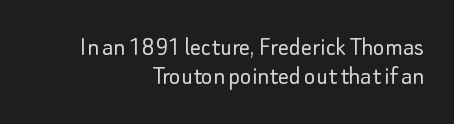
Q: Is the text bold? A: No.
Q: Is the text italic (slanted)? A: No, it is upright.
Q: Is the text underlined? A: No.
Q: How is the paragraph aligned? A: Right-aligned.
Q: Is the spacing between letters normal or unusually wide? A: Normal.
Q: Is the spacing between lines tight, normal or loose? A: Tight.
